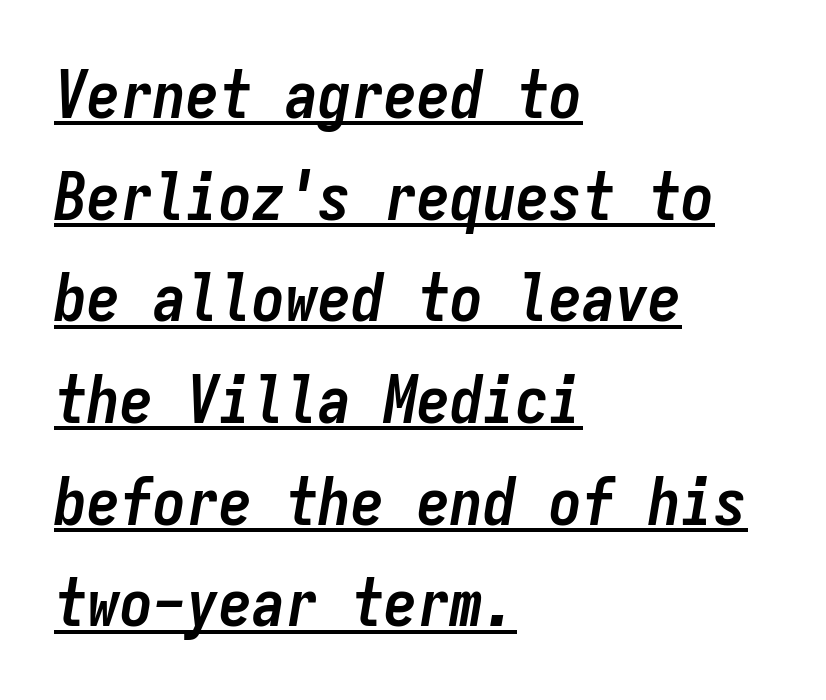
Quick note: interline space is typical. Here the designer chose a console-style face with uniform glyph widths. Is the type slanted? Yes — the strokes lean at a clear angle. Somebody hit Ctrl+U on this one — the words are underlined. Does extra space separate the letters? No, they use regular spacing. The paragraph shown leans on its left margin.
